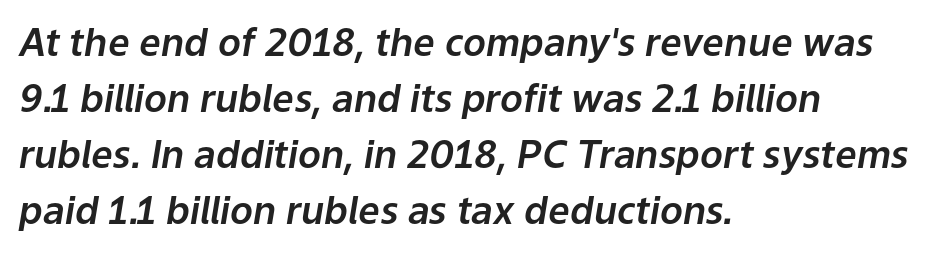
This rendering features lettering with no underline. You could not count columns in this text — the font is proportionally spaced. The face used here is rendered with its standard letterfit. Quick note: italic.
